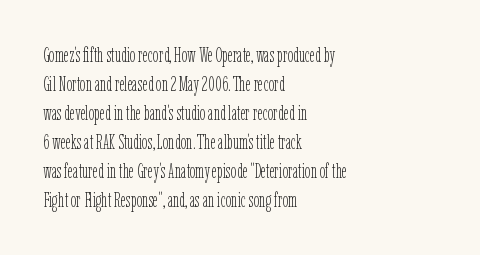
The image shows 20 px text type, upright; set left-aligned, normal line spacing (1.45x), normal letter spacing, not underlined.
